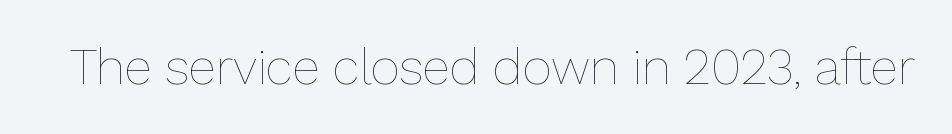
The image shows 50 px thin type, upright; set normal letter spacing, not underlined; low stroke contrast and a medium x-height.
